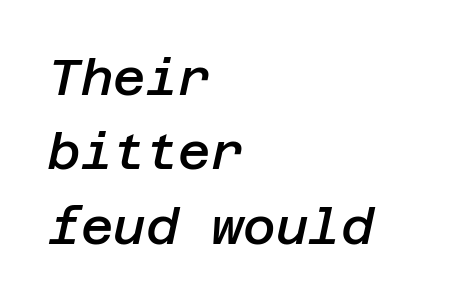
{"italic": "yes", "lean": "right", "slant_degrees": 12, "bold": "semi", "weight": "semibold", "width": "normal", "stroke_contrast": "low", "x_height": "large", "underline": "no", "align": "left", "line_spacing": "normal", "line_spacing_ratio": 1.49, "letter_spacing": "normal", "letter_spacing_em": 0.0, "glyph_px": 50}
